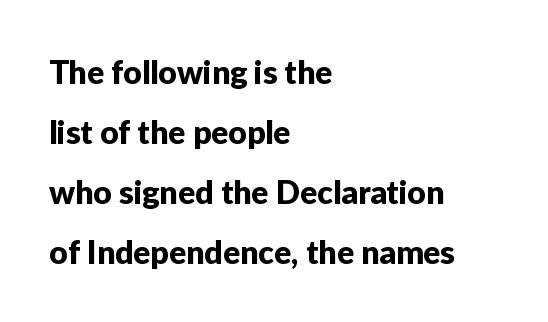
Q: Is the text italic (slanted)? A: No, it is upright.
Q: Is the typeface a serif or a sans-serif typeface? A: Sans-serif.
Q: Is the text underlined? A: No.
Q: How is the paragraph aligned? A: Left-aligned.
Q: Is the spacing between letters normal or unusually wide? A: Normal.
Q: Width (condensed, normal, or wide)? A: Normal.
Q: Stroke contrast? A: Low.
Q: x-height? A: Medium.
Q: Monospaced? A: No.
